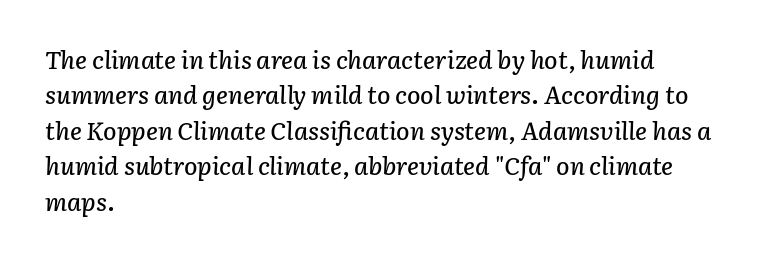
The lines sit at an ordinary, default distance from one another. If you drew a ruler down the left edge, every line would touch it. Would a proofreader flag this as italicized? Yes. You could call the tracking neutral — neither tight nor loose. Glance below the letters and you will spot only blank space.
